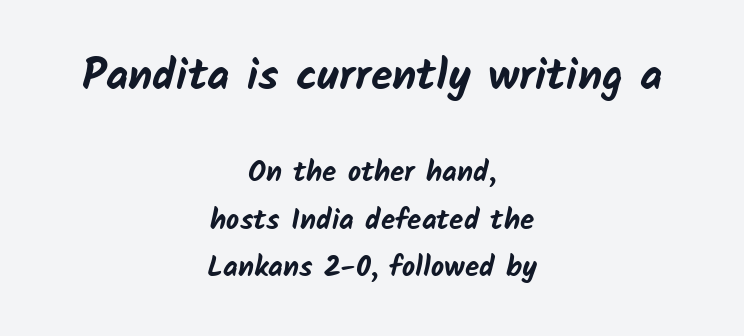
Block one is the big one; block two sits smaller underneath. Here the designer chose a conventional face with non-uniform glyph widths. Caption: bold face, heavy strokes. The glyphs are unaccompanied by any horizontal stroke below them.
